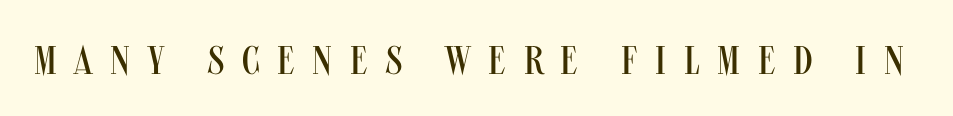
The image shows 40 px regular-weight, condensed sans-serif type, upright; set unusually wide letter spacing (+0.44 em), not underlined; medium stroke contrast and a large x-height.
